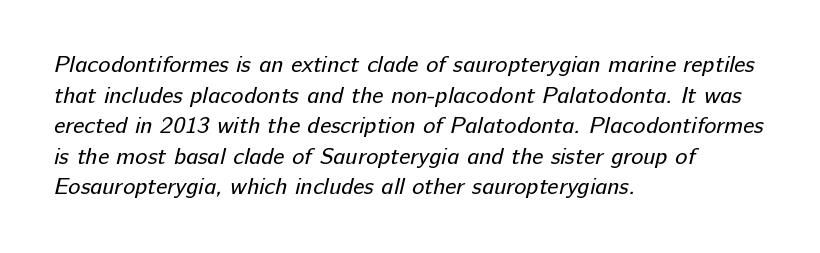
{"bold": "no", "underline": "no", "align": "left", "line_spacing": "normal", "line_spacing_ratio": 1.33, "letter_spacing": "normal", "letter_spacing_em": 0.0, "glyph_px": 23}
